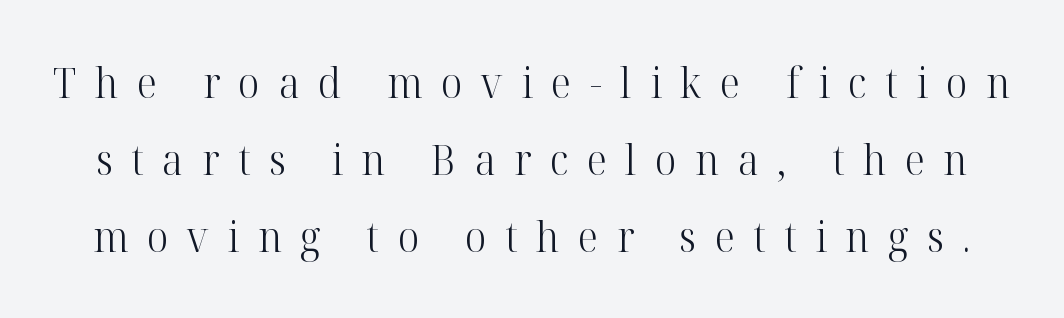
Is there any slant? The stems are plumb. The passage shown is typed in a proportional face where columns would drift. Anything drawn beneath the words? Only blank space. The letterforms sit at book weight or below. Stroke terminals: seriffed. The type is letterspaced generously, with wide tracking.
